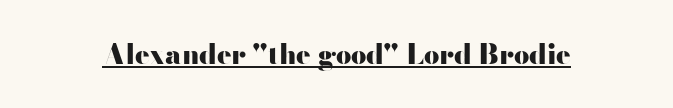
{"italic": "no", "bold": "yes", "underline": "yes", "letter_spacing": "normal", "letter_spacing_em": 0.0, "glyph_px": 27}
